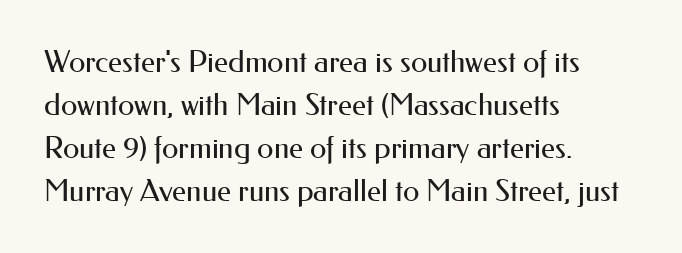
The image shows 30 px regular-weight sans-serif type, upright; set left-aligned, normal line spacing (1.43x), normal letter spacing, not underlined; medium stroke contrast and a small x-height.
